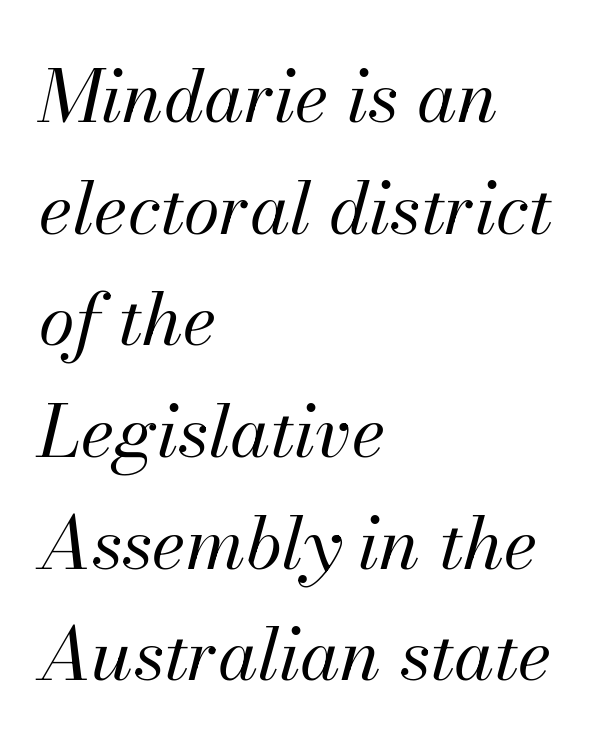
The image shows 73 px regular-weight type, italic (leaning right); set left-aligned, normal line spacing (1.53x), normal letter spacing, not underlined; medium stroke contrast and a small x-height.
